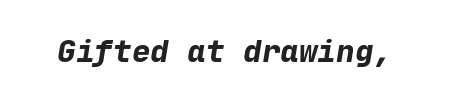
{"italic": "yes", "lean": "right", "slant_degrees": 9, "bold": "yes", "weight": "bold", "width": "normal", "stroke_contrast": "low", "x_height": "medium", "monospaced": "yes", "underline": "no", "letter_spacing": "normal", "letter_spacing_em": 0.0, "glyph_px": 31}
